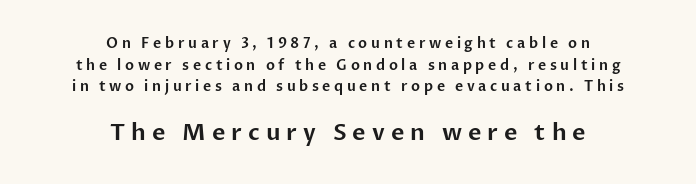
Q: Is the text italic (slanted)? A: No, it is upright.
Q: Is the text underlined? A: No.
Q: How is the paragraph aligned? A: Centered.
Q: Is the spacing between letters normal or unusually wide? A: Unusually wide.
Q: Is the spacing between lines tight, normal or loose? A: Normal.
Q: Which block of text is set in a larger size, the first (top) or the second (bottom)? A: The second (bottom) one.
